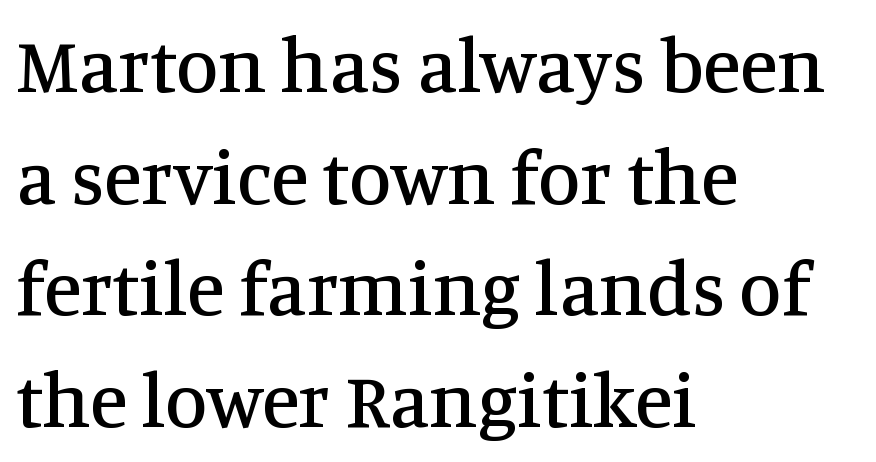
A typesetter would call this leading conventional body-copy spacing. Letterform terminals end in serifs throughout the passage. Is the block centered? No — it sits flush against the left margin. Honestly, the letter spacing is just normal — you wouldn't notice it. Beneath every word, the page is bare. No italicization has been applied; the sample stays upright.
